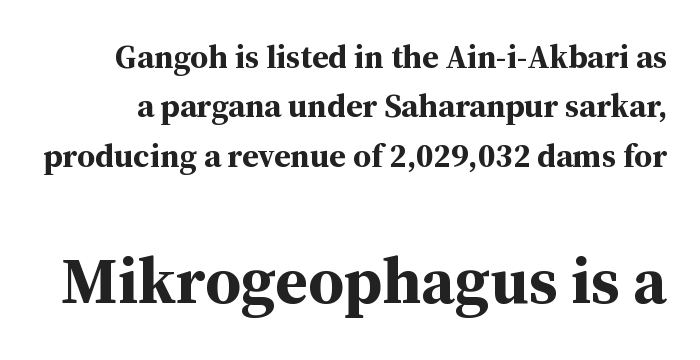
Q: Is the text bold? A: Yes.
Q: Is the text italic (slanted)? A: No, it is upright.
Q: Is the typeface a serif or a sans-serif typeface? A: Serif.
Q: Is the text underlined? A: No.
Q: Is the spacing between letters normal or unusually wide? A: Normal.
Q: Is the spacing between lines tight, normal or loose? A: Normal.
Q: Which block of text is set in a larger size, the first (top) or the second (bottom)? A: The second (bottom) one.
Q: Width (condensed, normal, or wide)? A: Normal.
Q: Stroke contrast? A: Medium.
Q: x-height? A: Medium.
Q: Monospaced? A: No.
